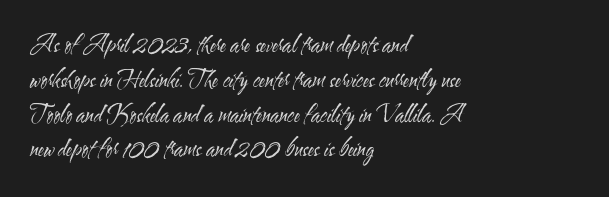
All the whitespace from short lines collects on the right. No extra tracking has been applied to these lines. The space beneath each line is pristine and unruled. Vertical stems look standard width or narrower in stroke.
